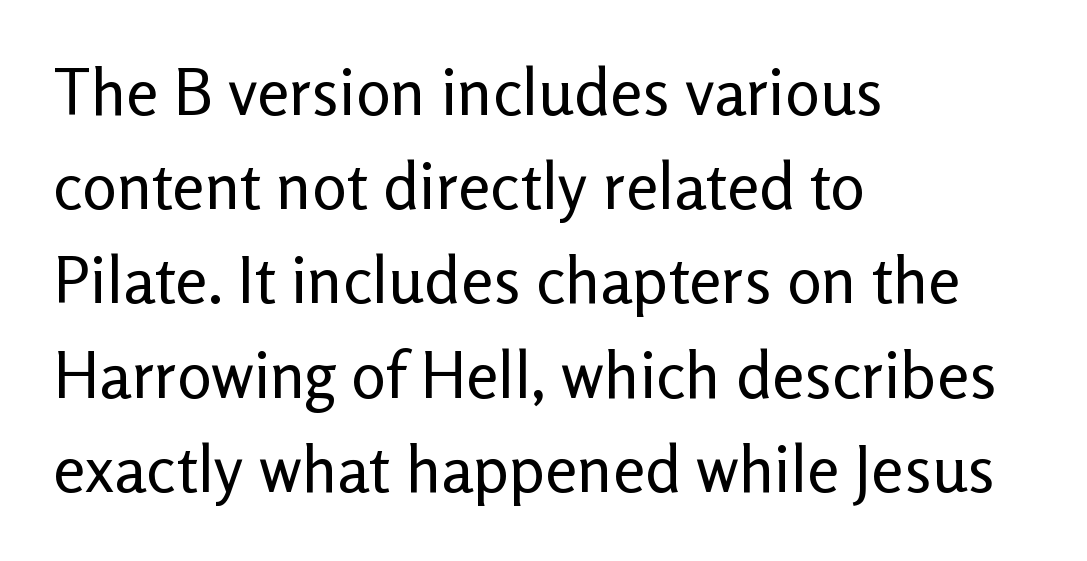
{"serif": "no", "italic": "no", "bold": "no", "weight": "regular", "width": "normal", "stroke_contrast": "low", "x_height": "medium", "monospaced": "no", "underline": "no", "align": "left", "line_spacing": "normal", "line_spacing_ratio": 1.45, "letter_spacing": "normal", "letter_spacing_em": 0.0, "glyph_px": 65}
